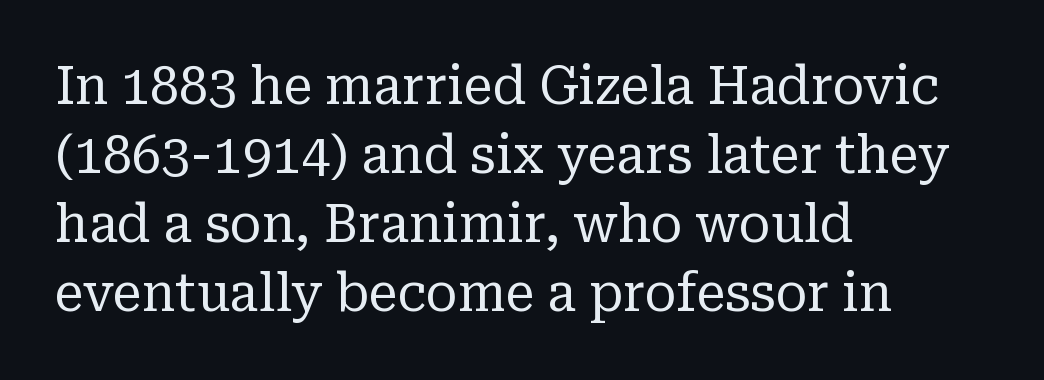
Q: Is the text bold? A: No.
Q: Is the text italic (slanted)? A: No, it is upright.
Q: Is the typeface a serif or a sans-serif typeface? A: Serif.
Q: Is the text underlined? A: No.
Q: How is the paragraph aligned? A: Left-aligned.
Q: Is the spacing between letters normal or unusually wide? A: Normal.
Q: Is the spacing between lines tight, normal or loose? A: Normal.
Q: Width (condensed, normal, or wide)? A: Normal.
Q: Stroke contrast? A: Low.
Q: x-height? A: Medium.
Q: Monospaced? A: No.
